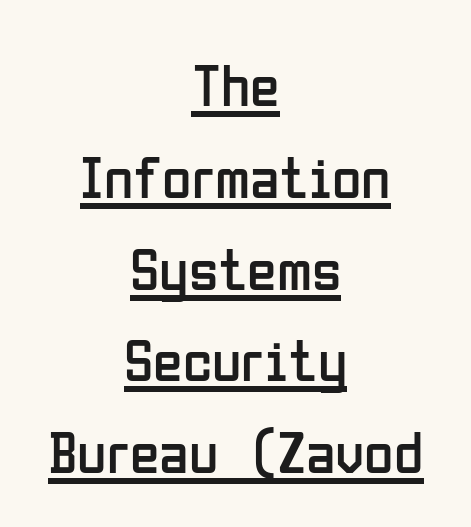
The image shows 60 px regular-weight, condensed sans-serif type, upright; set centered, normal line spacing (1.53x), normal letter spacing, underlined; low stroke contrast and a medium x-height.
